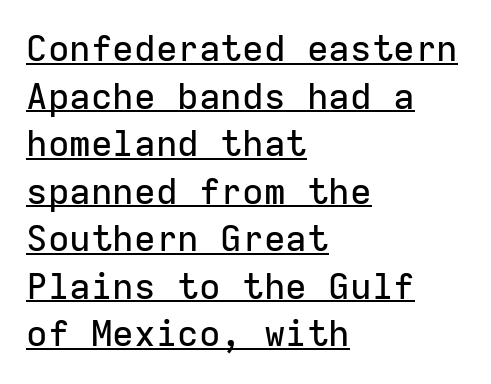
{"serif": "no", "italic": "no", "width": "normal", "stroke_contrast": "low", "x_height": "medium", "monospaced": "yes", "underline": "yes", "align": "left", "line_spacing": "normal", "line_spacing_ratio": 1.32, "letter_spacing": "normal", "letter_spacing_em": 0.0, "glyph_px": 36}
